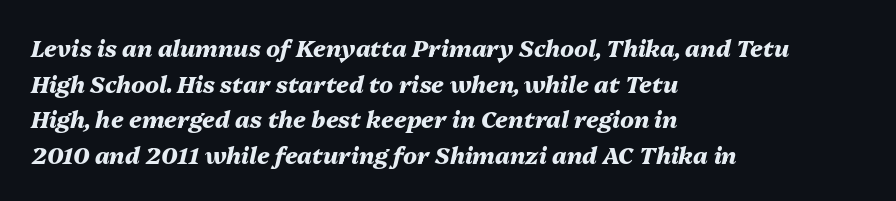
Characters are canted at an angle relative to the baseline's perpendicular. You could call the tracking neutral — neither tight nor loose. What weight is shown? A full bold with thick strokes. The rows are spaced the way most documents space them.
